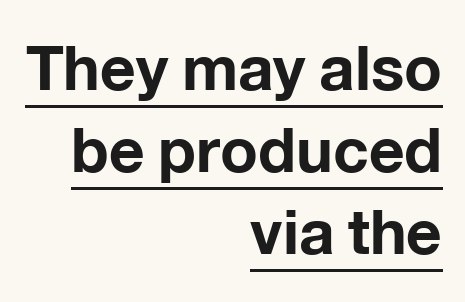
Q: Is the text bold? A: Yes.
Q: Is the text italic (slanted)? A: No, it is upright.
Q: Is the typeface a serif or a sans-serif typeface? A: Sans-serif.
Q: Is the text underlined? A: Yes.
Q: How is the paragraph aligned? A: Right-aligned.
Q: Is the spacing between letters normal or unusually wide? A: Normal.
Q: Is the spacing between lines tight, normal or loose? A: Normal.
Q: Width (condensed, normal, or wide)? A: Normal.
Q: Stroke contrast? A: Low.
Q: x-height? A: Medium.
Q: Monospaced? A: No.
